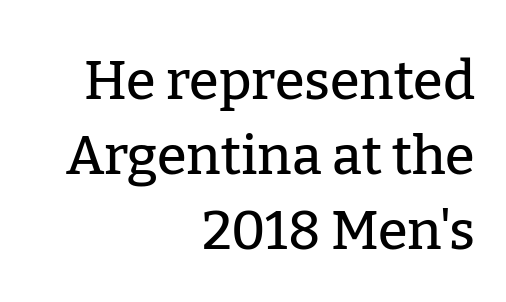
{"serif": "yes", "italic": "no", "width": "normal", "stroke_contrast": "low", "x_height": "medium", "monospaced": "no", "underline": "no", "align": "right", "line_spacing": "normal", "line_spacing_ratio": 1.39, "letter_spacing": "normal", "letter_spacing_em": 0.0, "glyph_px": 54}
